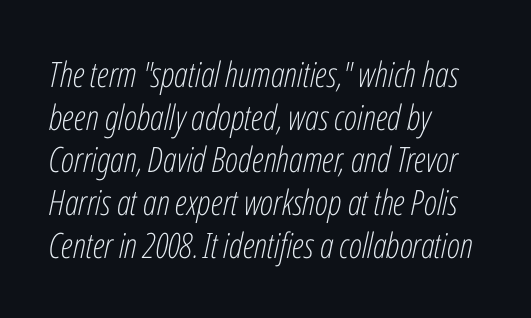
Q: Is the text bold? A: No.
Q: Is the text italic (slanted)? A: Yes, it leans right by about 12 degrees.
Q: Is the text underlined? A: No.
Q: How is the paragraph aligned? A: Left-aligned.
Q: Is the spacing between letters normal or unusually wide? A: Normal.
Q: Width (condensed, normal, or wide)? A: Condensed.
Q: Stroke contrast? A: Low.
Q: x-height? A: Medium.
Q: Monospaced? A: No.
